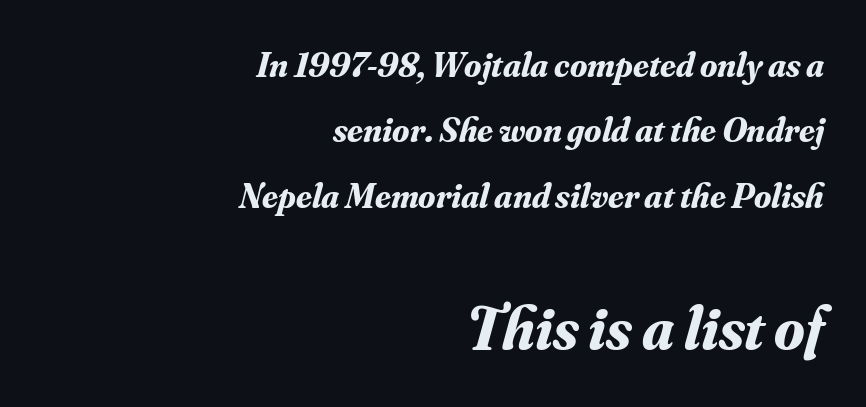
Q: Is the text bold? A: Yes.
Q: Is the text italic (slanted)? A: Yes, it leans right by about 16 degrees.
Q: Is the typeface a serif or a sans-serif typeface? A: Serif.
Q: Is the text underlined? A: No.
Q: How is the paragraph aligned? A: Right-aligned.
Q: Is the spacing between letters normal or unusually wide? A: Normal.
Q: Which block of text is set in a larger size, the first (top) or the second (bottom)? A: The second (bottom) one.
Q: Width (condensed, normal, or wide)? A: Normal.
Q: Stroke contrast? A: Medium.
Q: x-height? A: Small.
Q: Monospaced? A: No.
